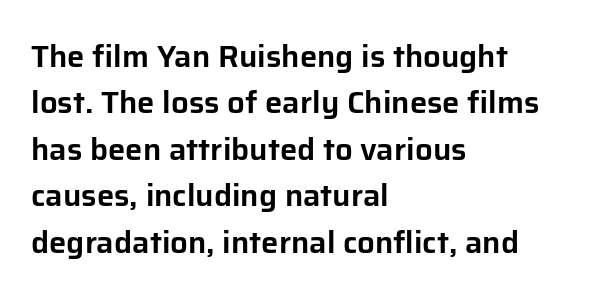
Q: Is the text italic (slanted)? A: No, it is upright.
Q: Is the typeface a serif or a sans-serif typeface? A: Sans-serif.
Q: Is the text underlined? A: No.
Q: How is the paragraph aligned? A: Left-aligned.
Q: Is the spacing between letters normal or unusually wide? A: Normal.
Q: Is the spacing between lines tight, normal or loose? A: Normal.
Q: Width (condensed, normal, or wide)? A: Normal.
Q: Stroke contrast? A: Low.
Q: x-height? A: Medium.
Q: Monospaced? A: No.
